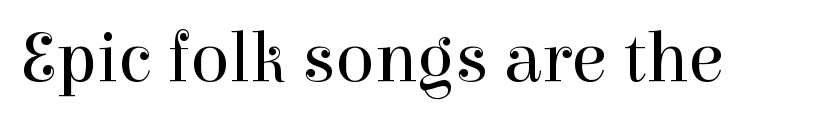
Q: Is the text bold? A: No.
Q: Is the text italic (slanted)? A: No, it is upright.
Q: Is the typeface a serif or a sans-serif typeface? A: Serif.
Q: Is the text underlined? A: No.
Q: Is the spacing between letters normal or unusually wide? A: Normal.
Q: Width (condensed, normal, or wide)? A: Normal.
Q: Stroke contrast? A: High.
Q: x-height? A: Medium.
Q: Monospaced? A: No.
